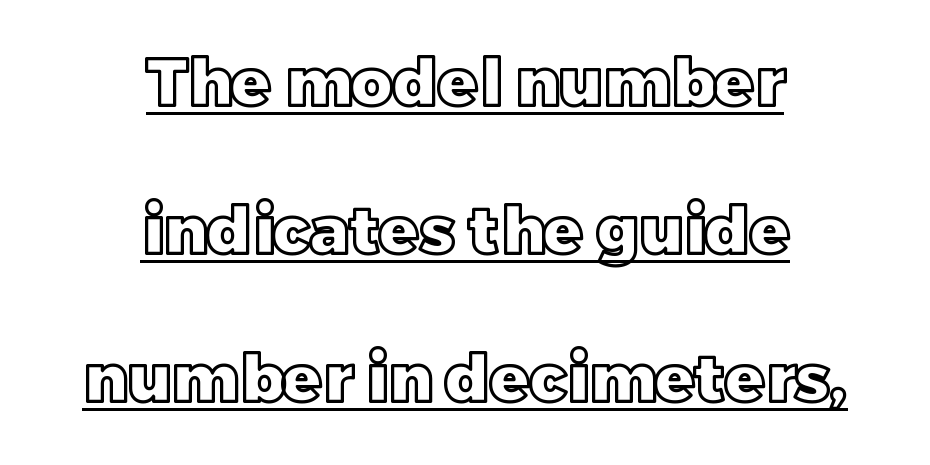
{"italic": "no", "width": "normal", "x_height": "large", "monospaced": "no", "underline": "yes", "align": "center", "line_spacing": "loose", "line_spacing_ratio": 2.28, "letter_spacing": "normal", "letter_spacing_em": 0.0, "glyph_px": 65}
